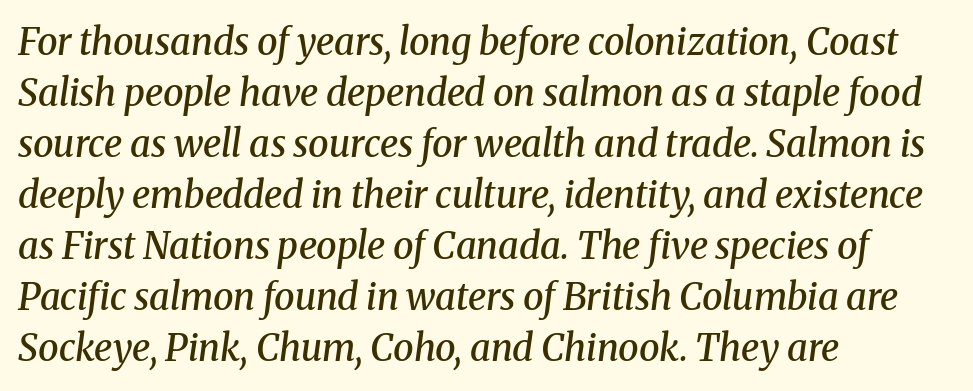
{"serif": "yes", "italic": "yes", "lean": "right", "slant_degrees": 8, "bold": "semi", "weight": "semibold", "width": "normal", "stroke_contrast": "medium", "x_height": "medium", "monospaced": "no", "underline": "no", "align": "left", "line_spacing": "normal", "line_spacing_ratio": 1.38, "letter_spacing": "normal", "letter_spacing_em": 0.0, "glyph_px": 37}
